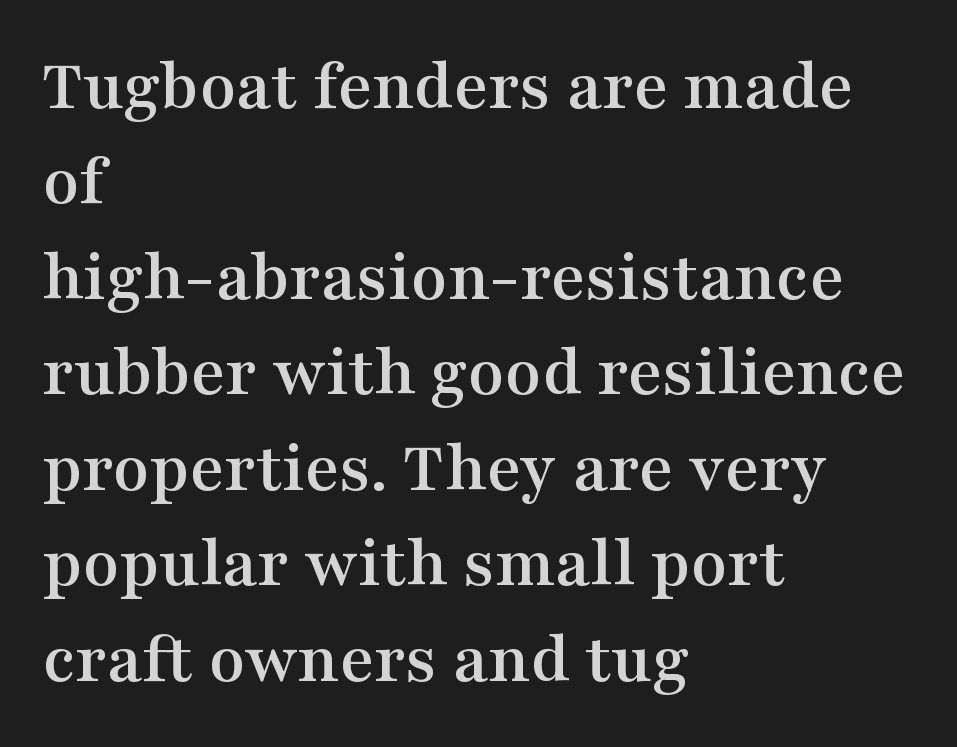
The image shows 74 px wide serif type, upright; set left-aligned, normal line spacing (1.29x), normal letter spacing, not underlined; medium stroke contrast and a medium x-height.
